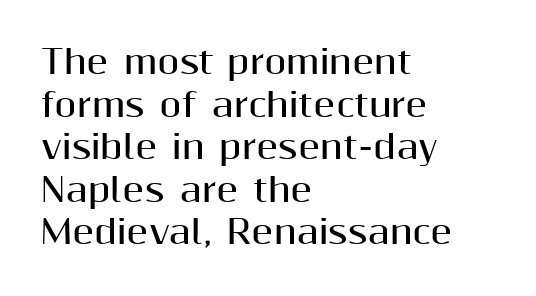
Just letters on the line, the space beneath them empty. The paragraph shown leans on its left margin. The rendering uses a moderate line-height, typical for paragraphs. Letter spacing: default. Rendered with straight, roman letterforms.
